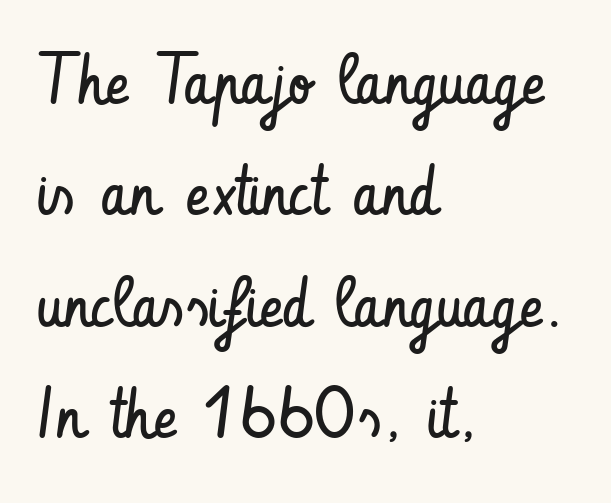
The image shows 70 px regular-weight, condensed sans-serif type, upright; set left-aligned, normal line spacing (1.59x), normal letter spacing, not underlined; low stroke contrast and a small x-height.
